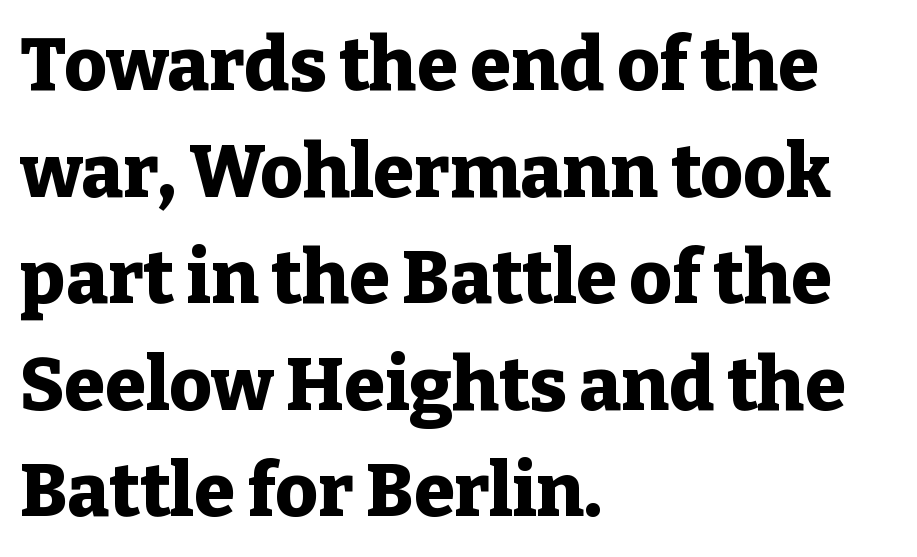
{"serif": "yes", "italic": "no", "bold": "yes", "weight": "heavy", "width": "normal", "stroke_contrast": "low", "x_height": "medium", "monospaced": "no", "underline": "no", "align": "left", "line_spacing": "normal", "line_spacing_ratio": 1.44, "letter_spacing": "normal", "letter_spacing_em": 0.0, "glyph_px": 74}
